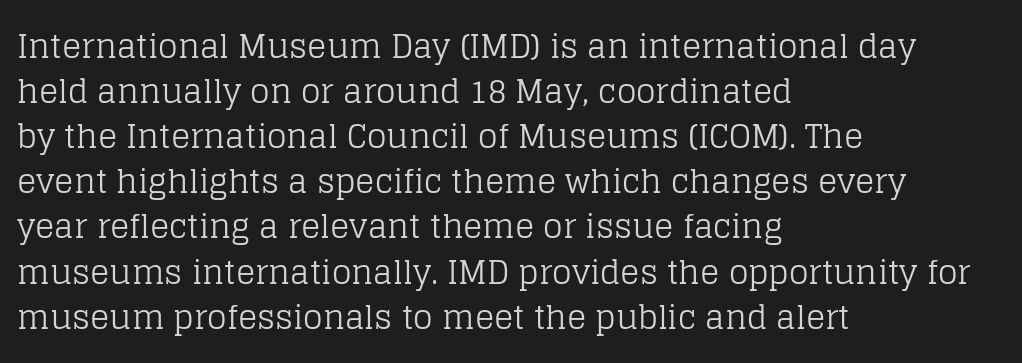
The strip under each line holds only bare page. Short note: letters normally spaced. Style check: upright. Caption: face not bold, strokes unweighted.
